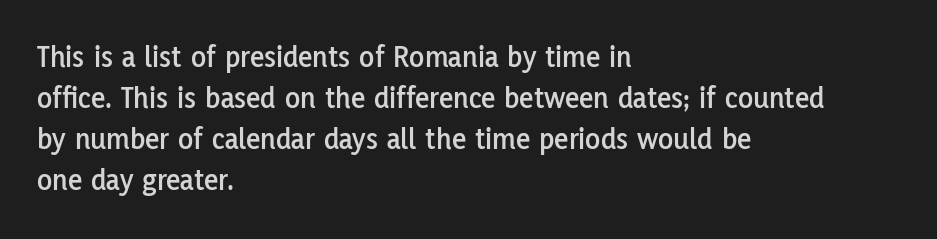
{"serif": "no", "italic": "no", "width": "normal", "stroke_contrast": "low", "x_height": "medium", "monospaced": "no", "underline": "no", "align": "left", "line_spacing": "normal", "line_spacing_ratio": 1.32, "letter_spacing": "normal", "letter_spacing_em": 0.0, "glyph_px": 31}
